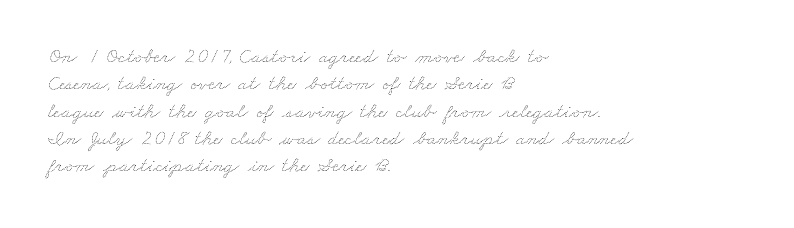
Q: Is the text bold? A: No.
Q: Is the text underlined? A: No.
Q: How is the paragraph aligned? A: Left-aligned.
Q: Is the spacing between letters normal or unusually wide? A: Normal.
Q: Is the spacing between lines tight, normal or loose? A: Normal.
